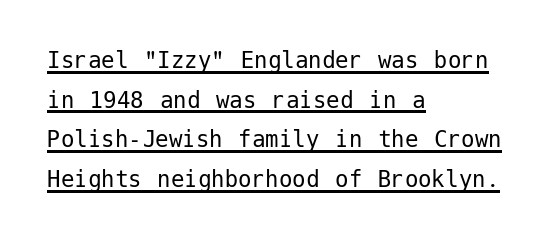
The image shows 27 px text type, upright; set left-aligned, normal line spacing (1.47x), normal letter spacing, underlined.
